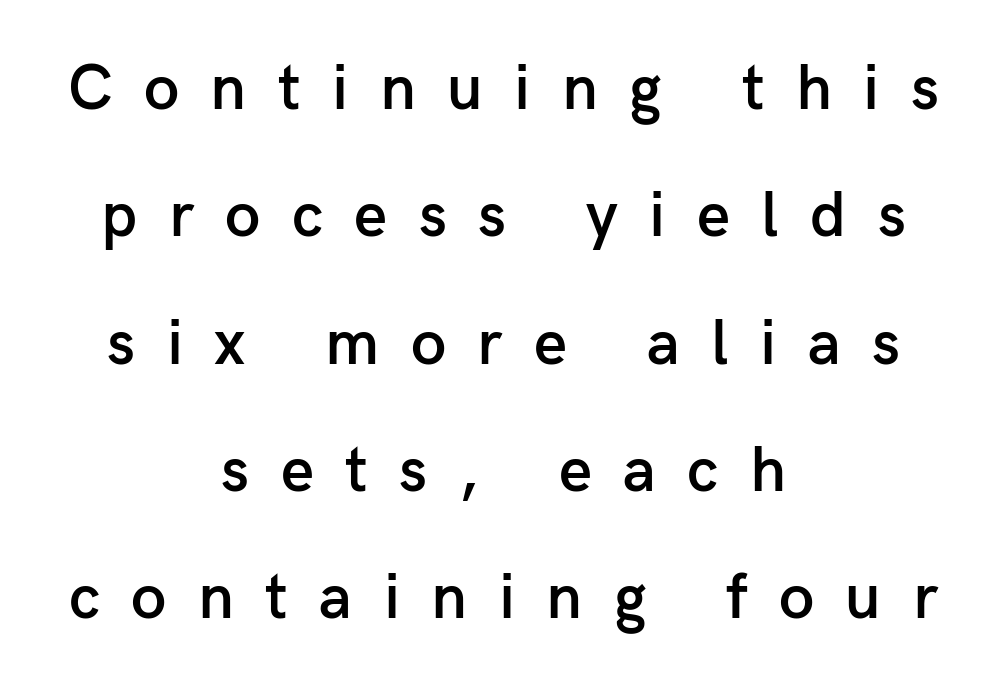
The image shows 64 px semibold sans-serif type, upright; set centered, loose line spacing (1.99x), unusually wide letter spacing (+0.49 em), not underlined; low stroke contrast and a medium x-height.
